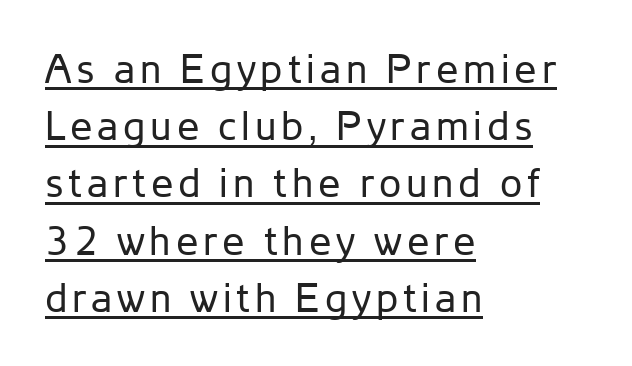
The image shows 40 px regular-weight sans-serif type, upright; set left-aligned, normal line spacing (1.43x), underlined; low stroke contrast and a medium x-height.
